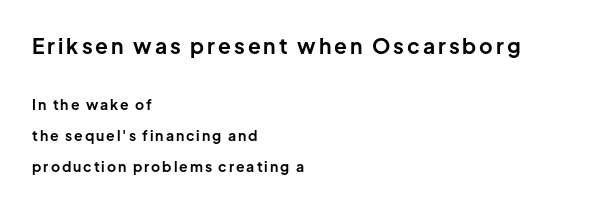
{"italic": "no", "bold": "yes", "underline": "no", "align": "left", "line_spacing": "loose", "line_spacing_ratio": 2.2, "larger_block": "first", "size_ratio": 1.5, "glyph_px": 21}
